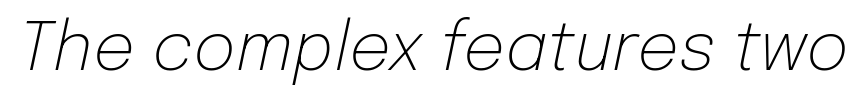
Q: Is the text bold? A: No.
Q: Is the text italic (slanted)? A: Yes, it leans right by about 12 degrees.
Q: Is the text underlined? A: No.
Q: Is the spacing between letters normal or unusually wide? A: Normal.
Q: Width (condensed, normal, or wide)? A: Normal.
Q: Stroke contrast? A: Low.
Q: x-height? A: Medium.
Q: Monospaced? A: No.
